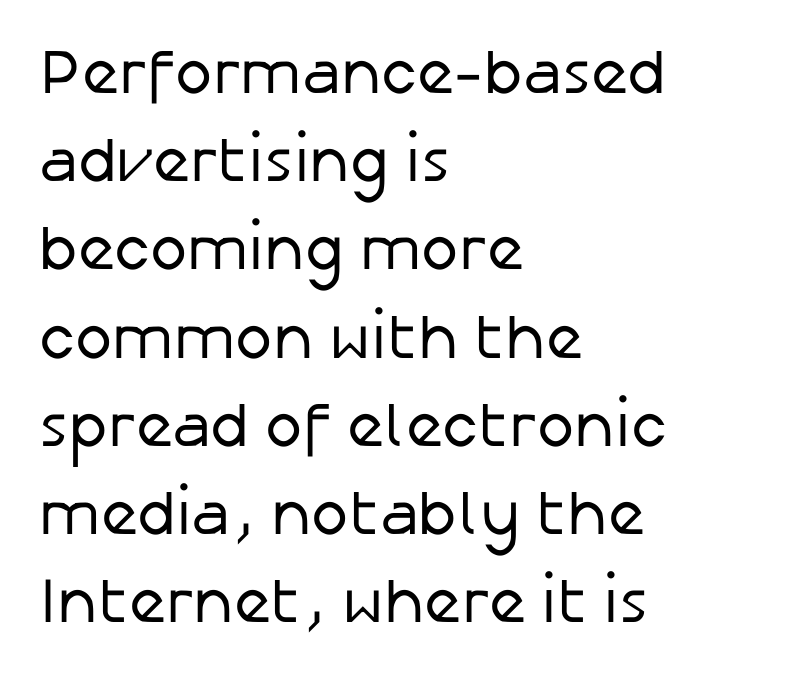
{"serif": "no", "italic": "no", "bold": "no", "weight": "regular", "width": "normal", "stroke_contrast": "low", "x_height": "medium", "monospaced": "no", "underline": "no", "align": "left", "line_spacing": "normal", "line_spacing_ratio": 1.4, "letter_spacing": "normal", "letter_spacing_em": 0.0, "glyph_px": 63}
